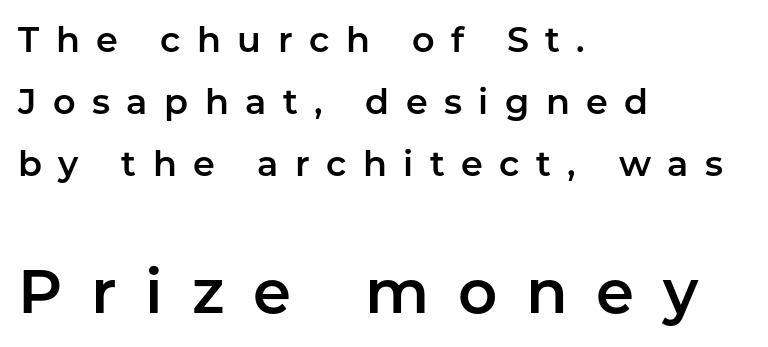
Q: Is the text italic (slanted)? A: No, it is upright.
Q: Is the typeface a serif or a sans-serif typeface? A: Sans-serif.
Q: Is the text underlined? A: No.
Q: How is the paragraph aligned? A: Left-aligned.
Q: Is the spacing between letters normal or unusually wide? A: Unusually wide.
Q: Which block of text is set in a larger size, the first (top) or the second (bottom)? A: The second (bottom) one.
Q: Width (condensed, normal, or wide)? A: Normal.
Q: Stroke contrast? A: Low.
Q: x-height? A: Medium.
Q: Monospaced? A: No.
